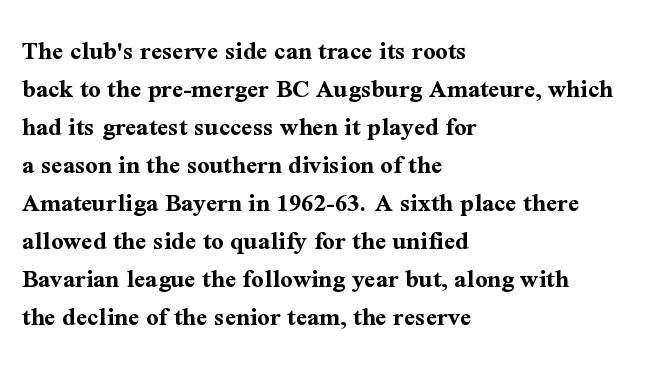
The image shows 27 px bold type, upright; set left-aligned, normal line spacing (1.41x), normal letter spacing, not underlined.
